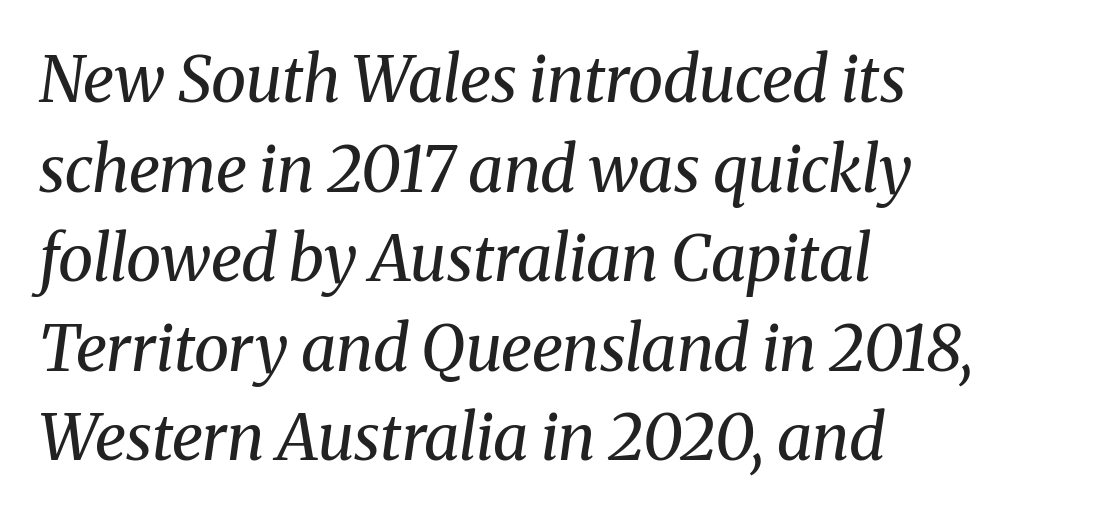
{"serif": "yes", "italic": "yes", "lean": "right", "slant_degrees": 8, "bold": "no", "weight": "regular", "width": "normal", "stroke_contrast": "medium", "x_height": "medium", "monospaced": "no", "underline": "no", "align": "left", "line_spacing": "normal", "line_spacing_ratio": 1.4, "letter_spacing": "normal", "letter_spacing_em": 0.0, "glyph_px": 64}
